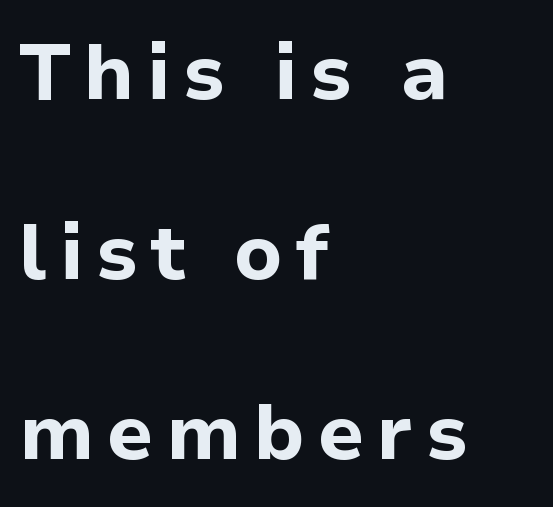
Q: Is the text bold? A: Yes.
Q: Is the text italic (slanted)? A: No, it is upright.
Q: Is the typeface a serif or a sans-serif typeface? A: Sans-serif.
Q: Is the text underlined? A: No.
Q: How is the paragraph aligned? A: Left-aligned.
Q: Is the spacing between lines tight, normal or loose? A: Loose.
Q: Width (condensed, normal, or wide)? A: Normal.
Q: Stroke contrast? A: Low.
Q: x-height? A: Medium.
Q: Monospaced? A: No.
